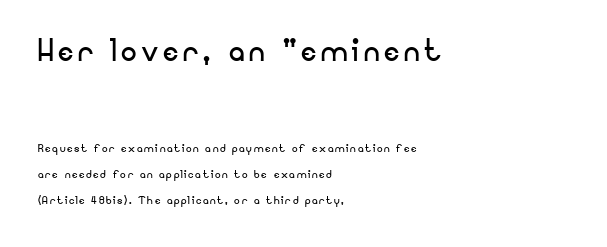
{"serif": "no", "italic": "no", "bold": "no", "weight": "regular", "width": "normal", "stroke_contrast": "low", "x_height": "small", "monospaced": "no", "underline": "no", "align": "left", "line_spacing_ratio": 1.88, "larger_block": "first", "size_ratio": 2.79, "glyph_px": 39}
